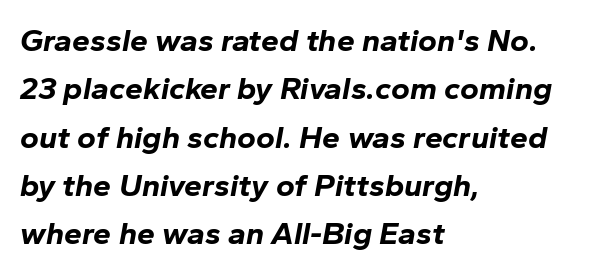
The image shows 32 px bold type, italic (leaning right); set left-aligned, normal line spacing (1.51x), normal letter spacing, not underlined; low stroke contrast and a medium x-height.
